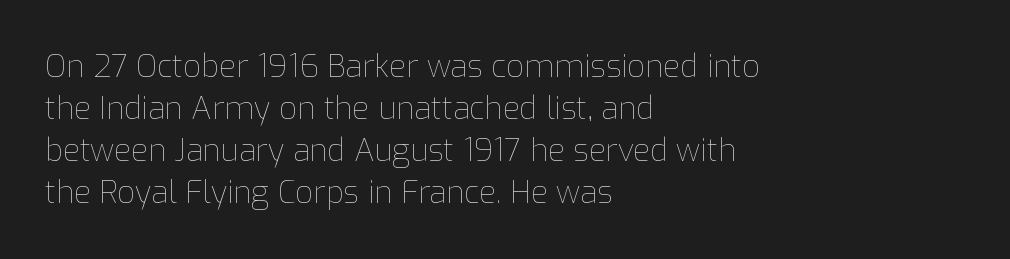
{"italic": "no", "bold": "no", "weight": "thin", "width": "normal", "stroke_contrast": "low", "x_height": "medium", "monospaced": "no", "underline": "no", "align": "left", "line_spacing": "normal", "line_spacing_ratio": 1.35, "letter_spacing": "normal", "letter_spacing_em": 0.0, "glyph_px": 31}
